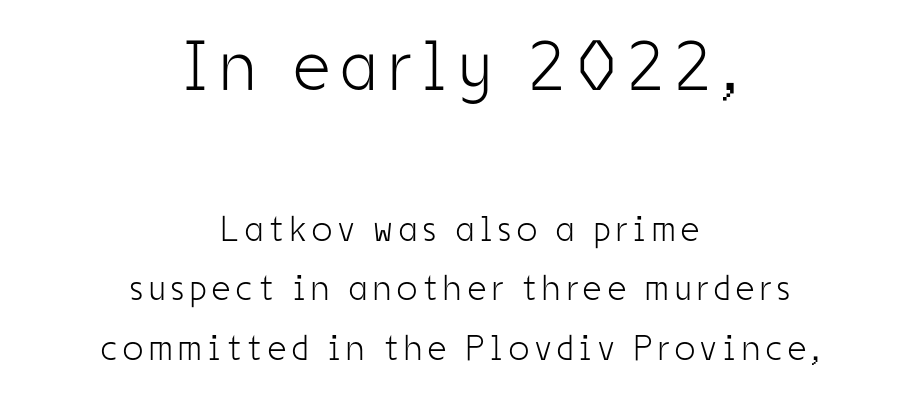
{"serif": "no", "italic": "no", "bold": "no", "weight": "light", "width": "condensed", "stroke_contrast": "low", "x_height": "medium", "monospaced": "no", "underline": "no", "align": "center", "line_spacing": "normal", "line_spacing_ratio": 1.66, "larger_block": "first", "size_ratio": 1.97, "glyph_px": 71}
